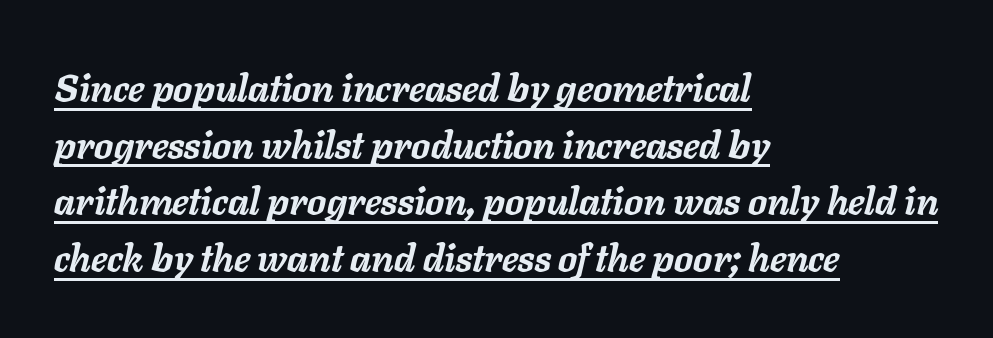
Q: Is the text bold? A: Yes.
Q: Is the text italic (slanted)? A: Yes, it leans right by about 11 degrees.
Q: Is the text underlined? A: Yes.
Q: How is the paragraph aligned? A: Left-aligned.
Q: Is the spacing between letters normal or unusually wide? A: Normal.
Q: Is the spacing between lines tight, normal or loose? A: Normal.
Q: Width (condensed, normal, or wide)? A: Normal.
Q: Stroke contrast? A: Low.
Q: x-height? A: Medium.
Q: Monospaced? A: No.
